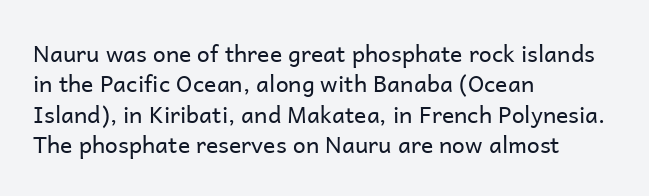
Q: Is the text bold? A: No.
Q: Is the text italic (slanted)? A: No, it is upright.
Q: Is the text underlined? A: No.
Q: How is the paragraph aligned? A: Left-aligned.
Q: Is the spacing between letters normal or unusually wide? A: Normal.
Q: Is the spacing between lines tight, normal or loose? A: Normal.
